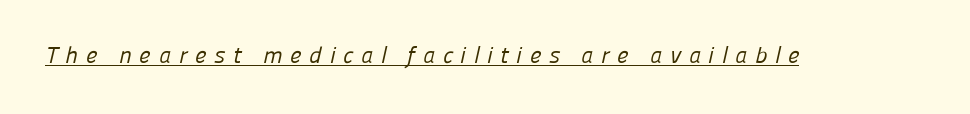
Q: Is the text bold? A: No.
Q: Is the text underlined? A: Yes.
Q: Is the spacing between letters normal or unusually wide? A: Unusually wide.
